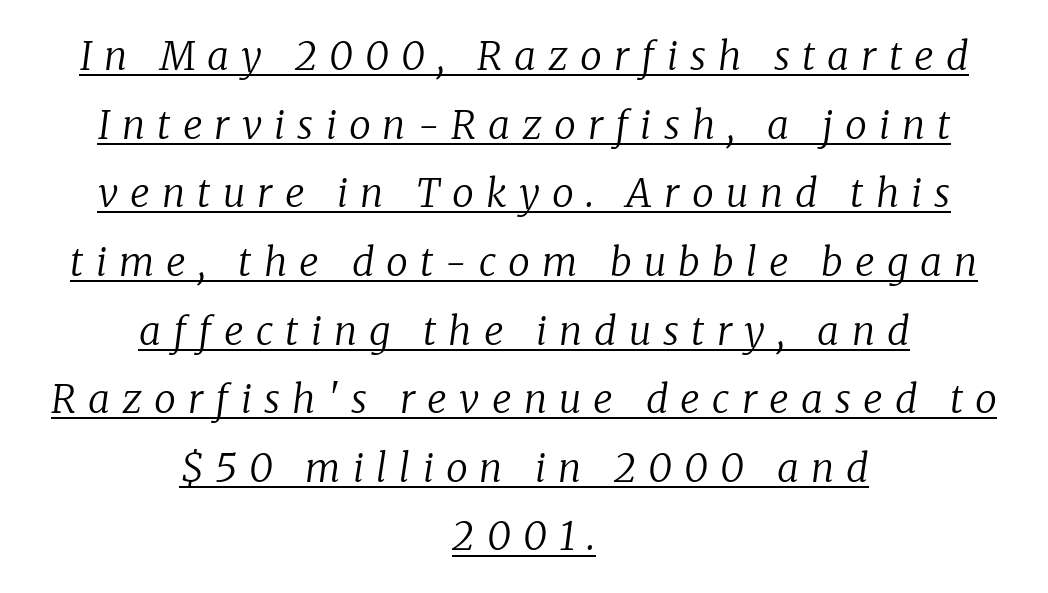
The specimen includes a rule beneath the text block's lines. No extra ink here — the face is not bold. The letterforms stand isolated, each surrounded by extra space. Horizontal alignment here is central, giving a formal, balanced look. Type style note: has serifs. Slant detected: the letters are inclined.
